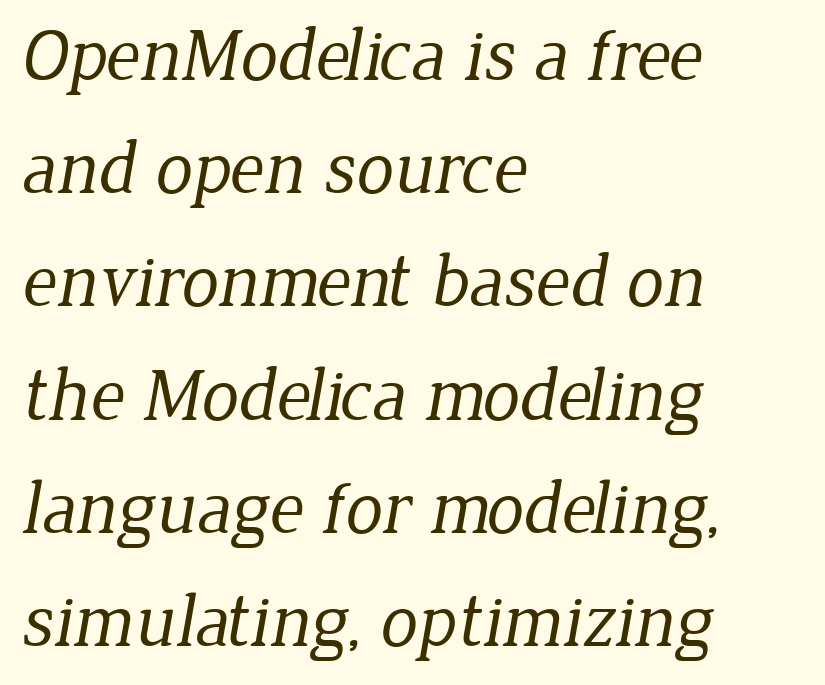
Q: Is the text bold? A: No.
Q: Is the typeface a serif or a sans-serif typeface? A: Serif.
Q: Is the text underlined? A: No.
Q: How is the paragraph aligned? A: Left-aligned.
Q: Is the spacing between letters normal or unusually wide? A: Normal.
Q: Is the spacing between lines tight, normal or loose? A: Normal.
Q: Width (condensed, normal, or wide)? A: Normal.
Q: Stroke contrast? A: Low.
Q: x-height? A: Medium.
Q: Monospaced? A: No.
